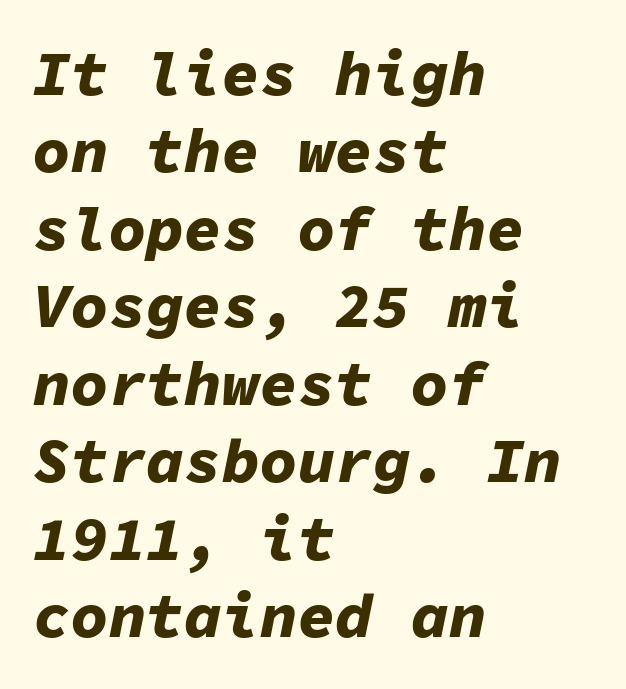
The image shows 63 px bold type, italic (leaning right), monospaced; set left-aligned, line spacing 1.23x, normal letter spacing, not underlined; low stroke contrast and a medium x-height.
